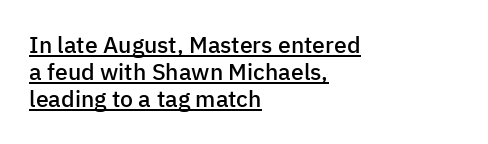
{"italic": "no", "bold": "semi", "underline": "yes", "align": "left", "line_spacing_ratio": 1.18, "letter_spacing": "normal", "letter_spacing_em": 0.0, "glyph_px": 23}
